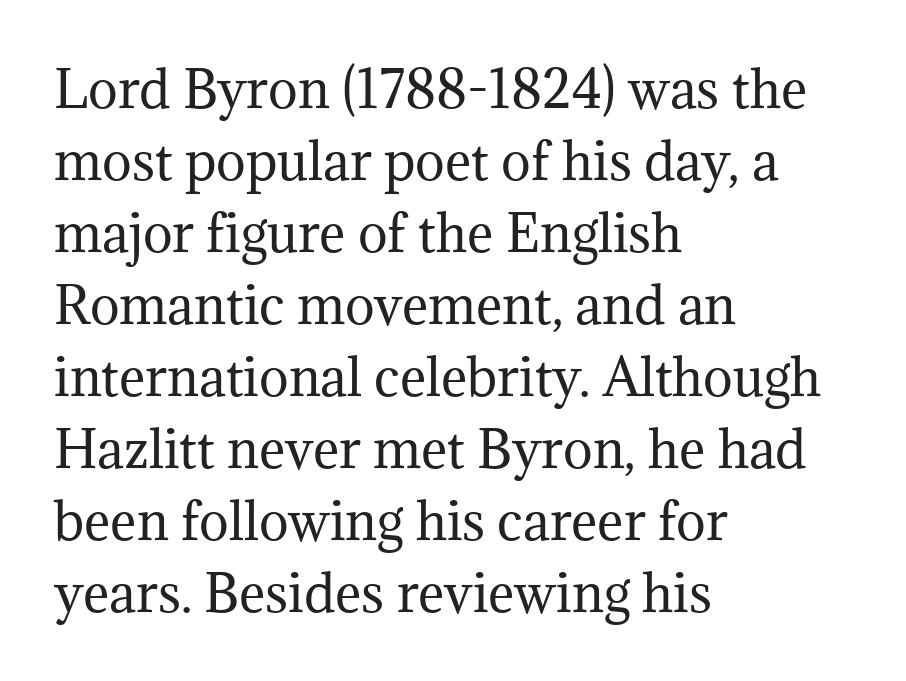
Q: Is the text bold? A: No.
Q: Is the text italic (slanted)? A: No, it is upright.
Q: Is the typeface a serif or a sans-serif typeface? A: Serif.
Q: Is the text underlined? A: No.
Q: How is the paragraph aligned? A: Left-aligned.
Q: Is the spacing between letters normal or unusually wide? A: Normal.
Q: Is the spacing between lines tight, normal or loose? A: Normal.
Q: Width (condensed, normal, or wide)? A: Normal.
Q: Stroke contrast? A: Medium.
Q: x-height? A: Medium.
Q: Monospaced? A: No.
